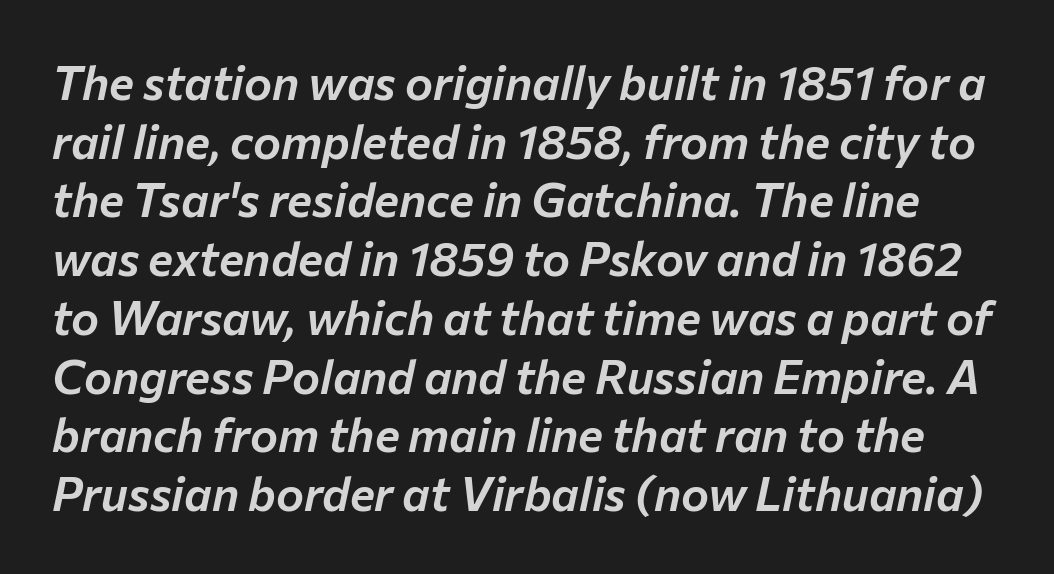
The image shows 47 px text type, italic (leaning right); set normal line spacing (1.25x), normal letter spacing, not underlined; low stroke contrast and a medium x-height.
